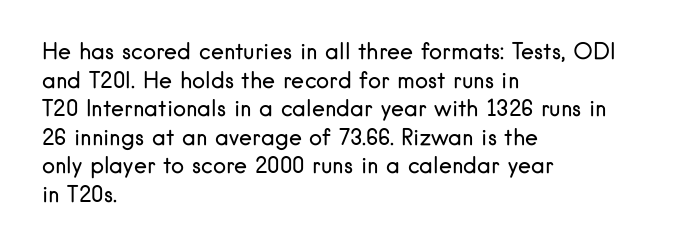
Check the space under the baseline: it is left empty. Characters follow at the spacing the type designer built in. These glyphs show unthickened strokes, regular width or finer. This is the regular roman posture of the typeface. A typesetter would call this leading conventional body-copy spacing. The compositor pushed each line to the left boundary.
